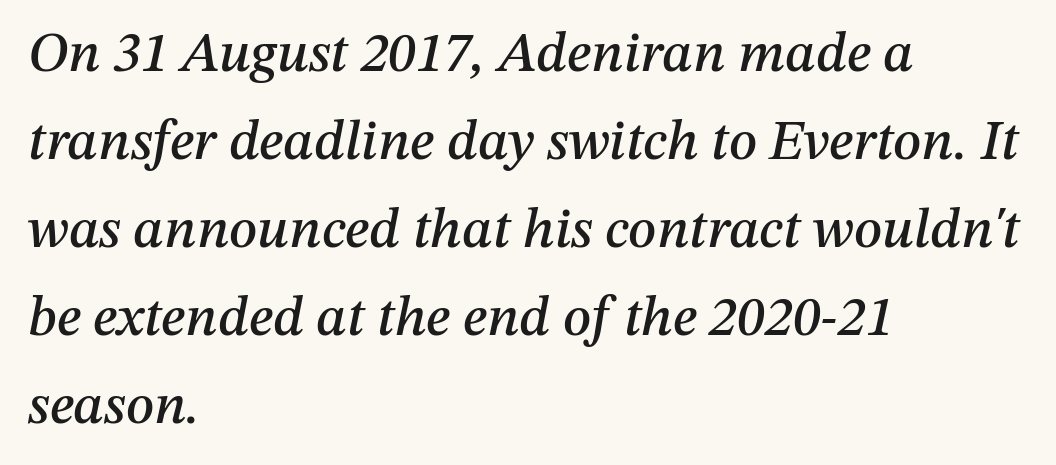
Q: Is the text italic (slanted)? A: Yes, it leans right by about 12 degrees.
Q: Is the text underlined? A: No.
Q: How is the paragraph aligned? A: Left-aligned.
Q: Is the spacing between letters normal or unusually wide? A: Normal.
Q: Is the spacing between lines tight, normal or loose? A: Normal.
Q: Width (condensed, normal, or wide)? A: Normal.
Q: Stroke contrast? A: Medium.
Q: x-height? A: Medium.
Q: Monospaced? A: No.
